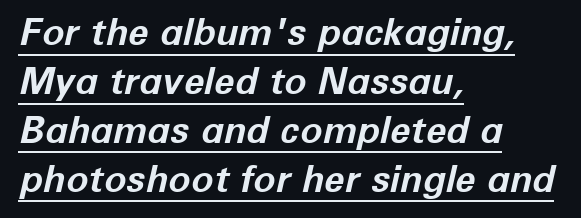
Notice how a bar underscores the lettering throughout. Leading: standard. Caption: bold face, heavy strokes. These lines stack with their left ends in a neat column. The face used here has a pronounced slope to its letters.
